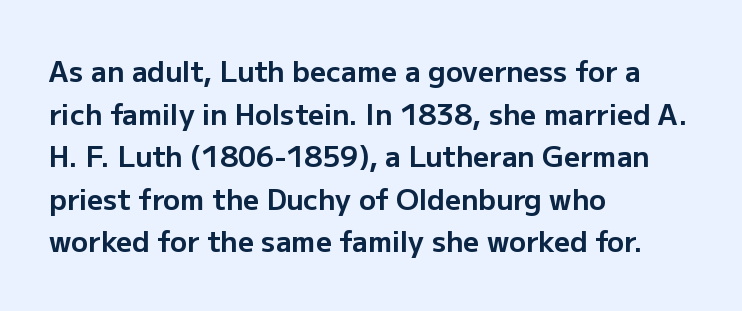
{"serif": "no", "italic": "no", "bold": "yes", "weight": "bold", "width": "normal", "stroke_contrast": "low", "x_height": "medium", "monospaced": "no", "underline": "no", "align": "left", "line_spacing": "normal", "line_spacing_ratio": 1.52, "letter_spacing": "normal", "letter_spacing_em": 0.0, "glyph_px": 28}
